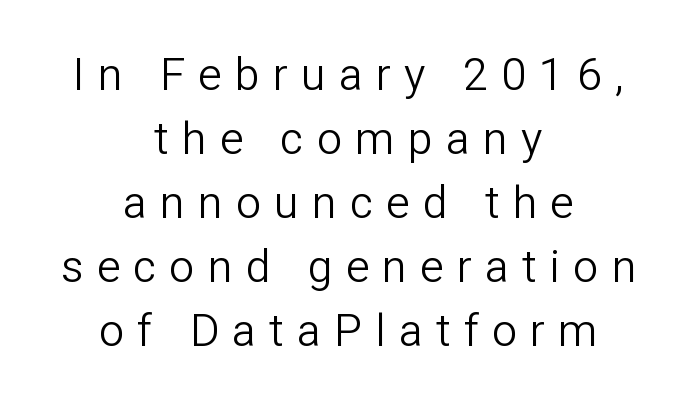
{"serif": "no", "italic": "no", "bold": "no", "weight": "light", "width": "normal", "stroke_contrast": "low", "x_height": "medium", "monospaced": "no", "underline": "no", "align": "center", "line_spacing": "normal", "line_spacing_ratio": 1.42, "letter_spacing": "wide", "letter_spacing_em": 0.29, "glyph_px": 45}
